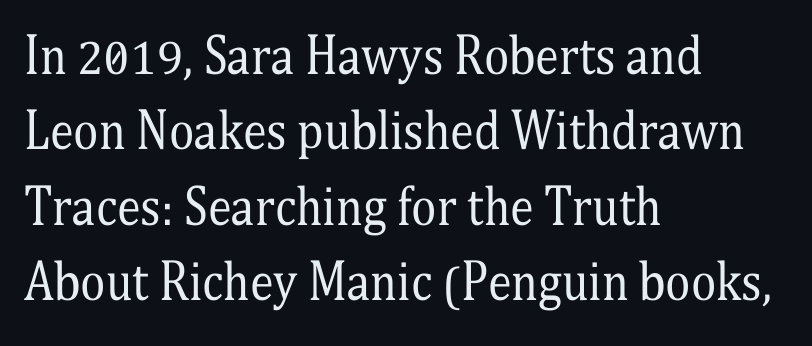
Examine the stroke ends and you'll spot serifs. The font is comparable to plain body text, perhaps lighter. This sample has the flowing, uneven cadence of proportional lettering. The line texture is even and compact thanks to regular tracking.
